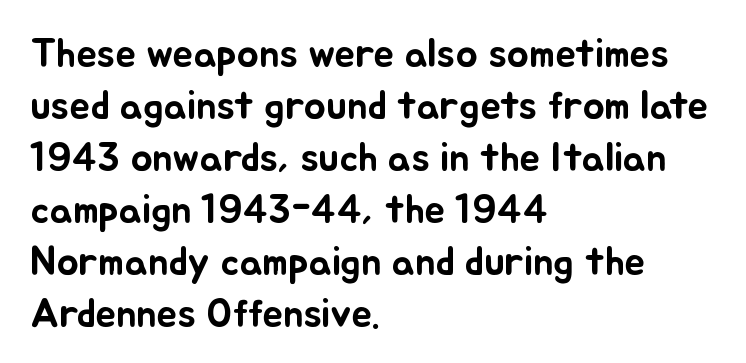
Q: Is the text italic (slanted)? A: No, it is upright.
Q: Is the text underlined? A: No.
Q: How is the paragraph aligned? A: Left-aligned.
Q: Is the spacing between letters normal or unusually wide? A: Normal.
Q: Is the spacing between lines tight, normal or loose? A: Normal.
Q: Width (condensed, normal, or wide)? A: Normal.
Q: Stroke contrast? A: Low.
Q: x-height? A: Small.
Q: Monospaced? A: No.
